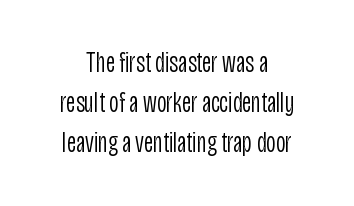
A typesetter would call this leading conventional body-copy spacing. Rule under the text: the space is simply empty. Letters have the restrained weight of plain body copy at most. Reading down the block, each line starts at a different indent, mirrored at its end.
